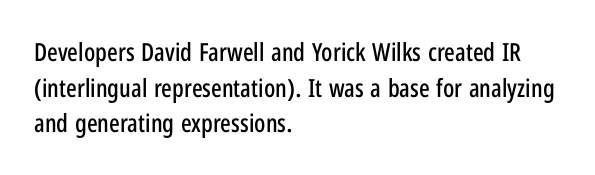
{"italic": "no", "underline": "no", "align": "left", "line_spacing": "normal", "line_spacing_ratio": 1.43, "letter_spacing": "normal", "letter_spacing_em": 0.0, "glyph_px": 25}
